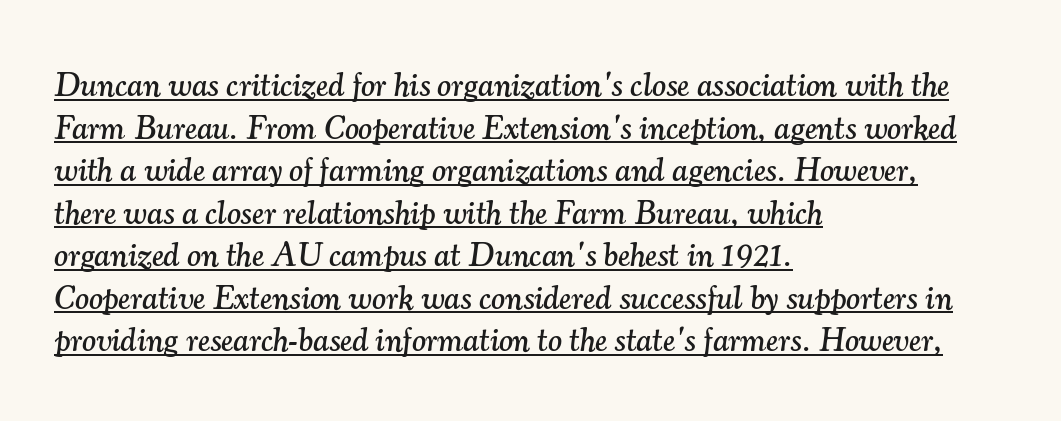
The lines sit at an ordinary, default distance from one another. Here the designer chose a conventional face with non-uniform glyph widths. Every character sits at an angle, as italics do. Honestly, the underline is the first thing you notice here. Visually the block forms a straight wall on the left and a jagged coastline on the right. How are the letters spaced? Ordinarily, with no added tracking.
